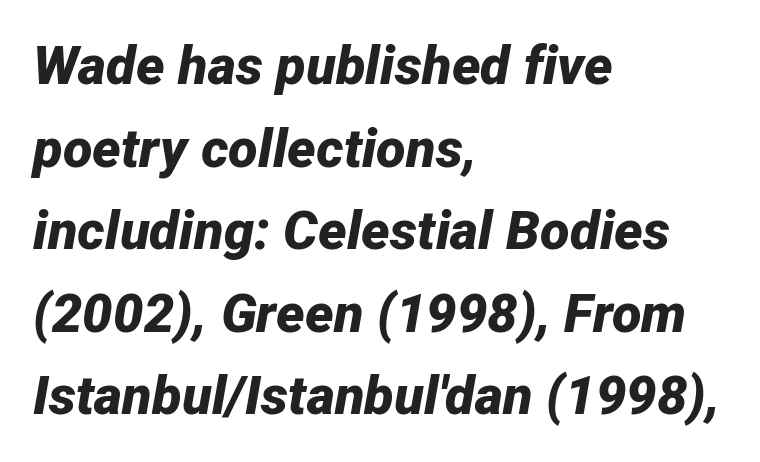
{"italic": "yes", "lean": "right", "slant_degrees": 12, "bold": "yes", "weight": "bold", "width": "normal", "stroke_contrast": "low", "x_height": "medium", "monospaced": "no", "underline": "no", "align": "left", "line_spacing": "normal", "line_spacing_ratio": 1.53, "letter_spacing": "normal", "letter_spacing_em": 0.0, "glyph_px": 54}
